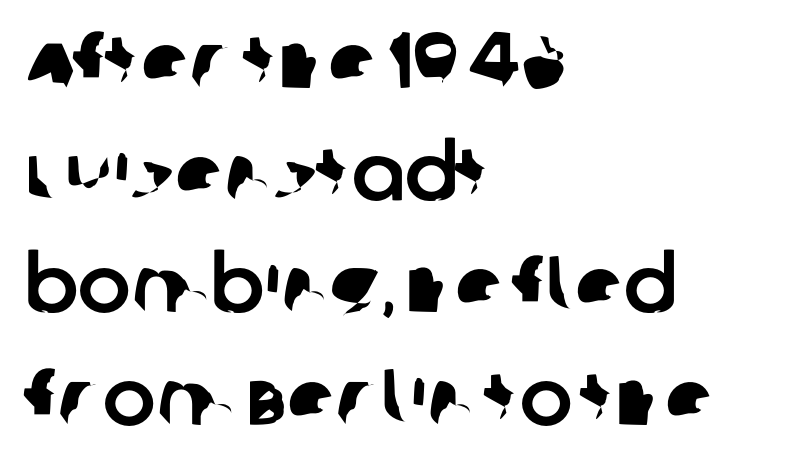
Q: Is the typeface a serif or a sans-serif typeface? A: Sans-serif.
Q: Is the text underlined? A: No.
Q: How is the paragraph aligned? A: Left-aligned.
Q: Is the spacing between letters normal or unusually wide? A: Normal.
Q: Is the spacing between lines tight, normal or loose? A: Normal.
Q: Width (condensed, normal, or wide)? A: Normal.
Q: Stroke contrast? A: Low.
Q: x-height? A: Large.
Q: Monospaced? A: No.
